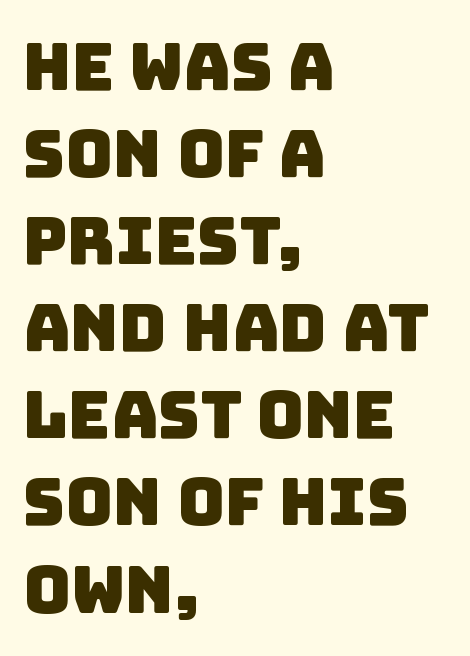
Proportional: the letters do not fall into vertical columns. The string is rendered with underlining switched off. The rag falls on the right side of this text block. Leading matches the norm, producing a regular column. Serif or sans? Sans — the stroke terminals are bare. Default kerning and tracking; the words read as compact shapes.
